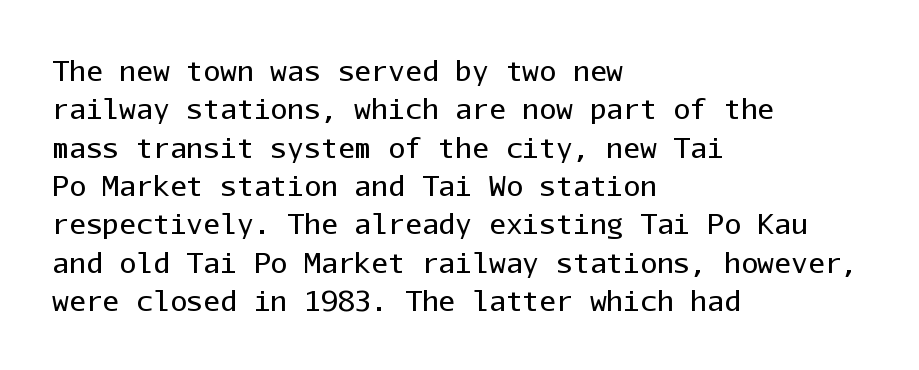
Q: Is the text bold? A: No.
Q: Is the text italic (slanted)? A: No, it is upright.
Q: Is the typeface a serif or a sans-serif typeface? A: Sans-serif.
Q: Is the text underlined? A: No.
Q: How is the paragraph aligned? A: Left-aligned.
Q: Is the spacing between letters normal or unusually wide? A: Normal.
Q: Is the spacing between lines tight, normal or loose? A: Normal.
Q: Width (condensed, normal, or wide)? A: Normal.
Q: Stroke contrast? A: Low.
Q: x-height? A: Medium.
Q: Monospaced? A: Yes.
